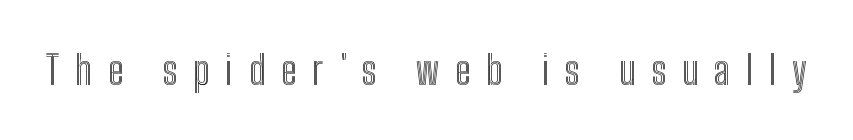
The image shows 39 px condensed type, upright; set unusually wide letter spacing (+0.4 em), not underlined; a medium x-height.
